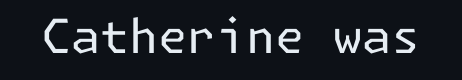
The image shows 47 px regular-weight sans-serif type, upright; set normal letter spacing, not underlined; low stroke contrast and a medium x-height.
